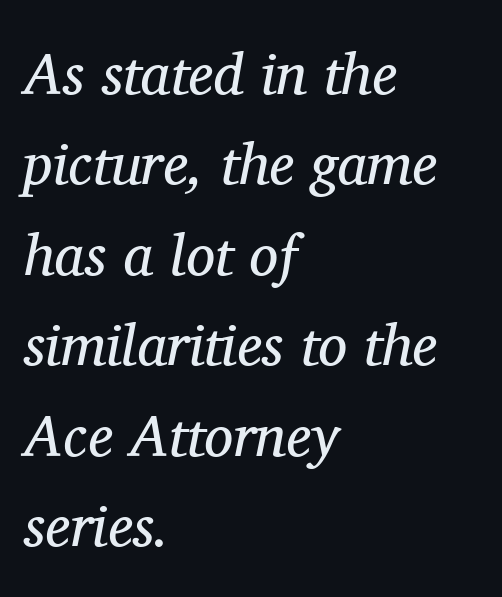
What's the leading like? Ordinary, nothing unusual. Here the designer chose a conventional face with non-uniform glyph widths. Has an underline been added? It has not. Compared with ordinary roman type, these characters are visibly tilted. Every row of glyphs begins at an identical x-position on the left.
